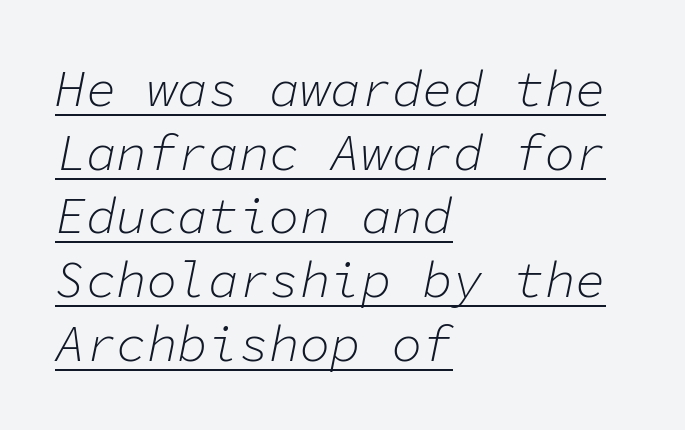
The image shows 51 px light type, italic (leaning right), monospaced; set left-aligned, normal line spacing (1.25x), normal letter spacing, underlined; low stroke contrast and a medium x-height.
